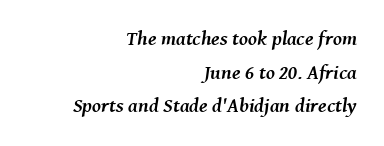
Looking at the ascenders, they clearly lean. Compared with a flush-left layout, this one pins lines to the opposite, right side. These words are printed bold, with thick strokes throughout. The area under the type is left untouched.
